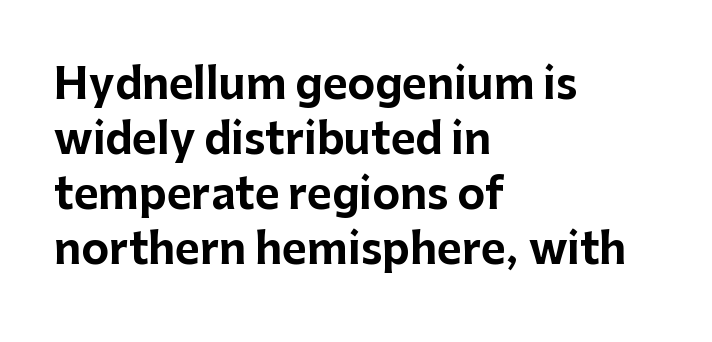
{"serif": "no", "italic": "no", "bold": "yes", "weight": "bold", "width": "normal", "stroke_contrast": "low", "x_height": "medium", "monospaced": "no", "underline": "no", "align": "left", "line_spacing": "normal", "line_spacing_ratio": 1.31, "letter_spacing": "normal", "letter_spacing_em": 0.0, "glyph_px": 42}
